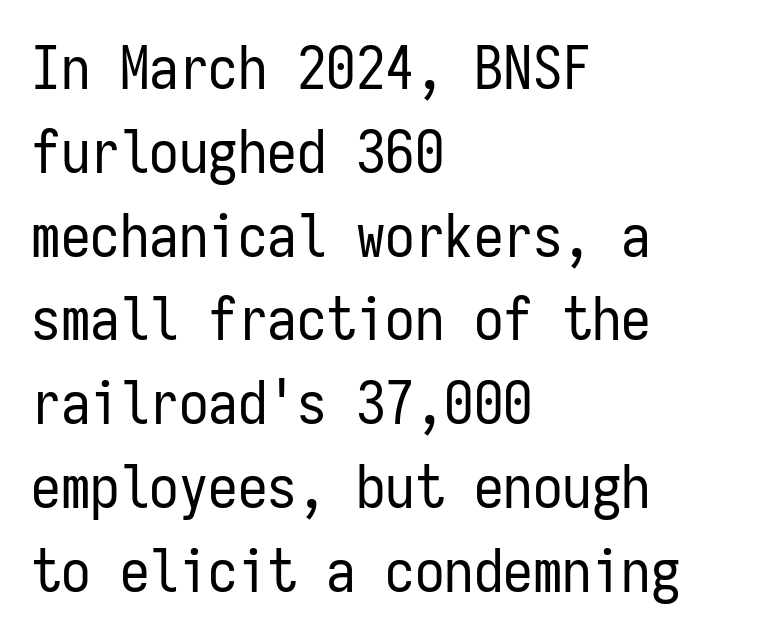
The image shows 59 px regular-weight, condensed sans-serif type, upright, monospaced; set left-aligned, normal line spacing (1.42x), normal letter spacing, not underlined; low stroke contrast and a medium x-height.
